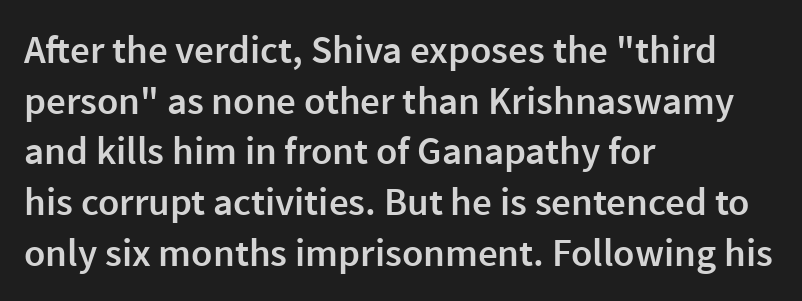
Q: Is the text bold? A: Semi-bold.
Q: Is the text italic (slanted)? A: No, it is upright.
Q: Is the typeface a serif or a sans-serif typeface? A: Sans-serif.
Q: Is the text underlined? A: No.
Q: How is the paragraph aligned? A: Left-aligned.
Q: Is the spacing between letters normal or unusually wide? A: Normal.
Q: Is the spacing between lines tight, normal or loose? A: Normal.
Q: Width (condensed, normal, or wide)? A: Normal.
Q: x-height? A: Medium.
Q: Monospaced? A: No.
